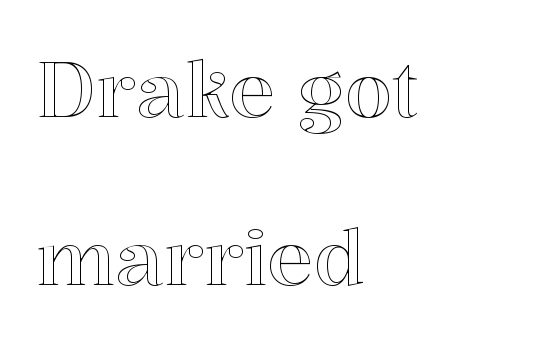
{"italic": "no", "width": "normal", "x_height": "medium", "monospaced": "no", "underline": "no", "align": "left", "line_spacing": "loose", "line_spacing_ratio": 2.18, "letter_spacing": "normal", "letter_spacing_em": 0.0, "glyph_px": 77}
